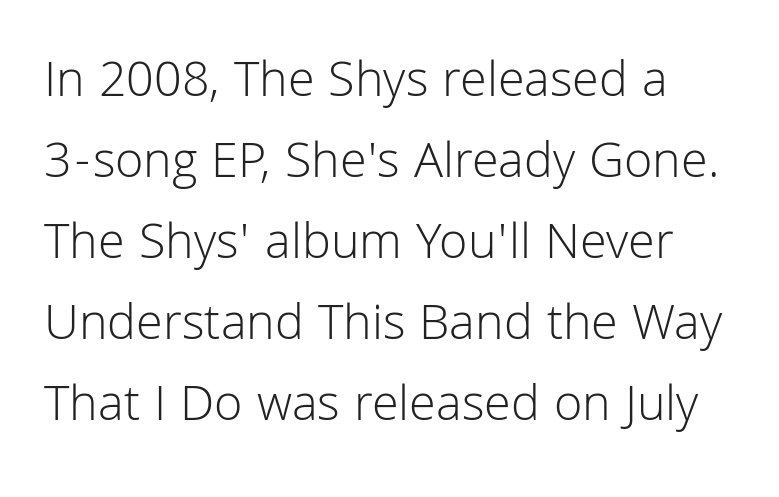
You could not count columns in this text — the font is proportionally spaced. Regarding serifs, this sample does without them. Italic? Not at all — the glyphs are vertical. The cut favours lightness, reaching ordinary text weight at its darkest.
